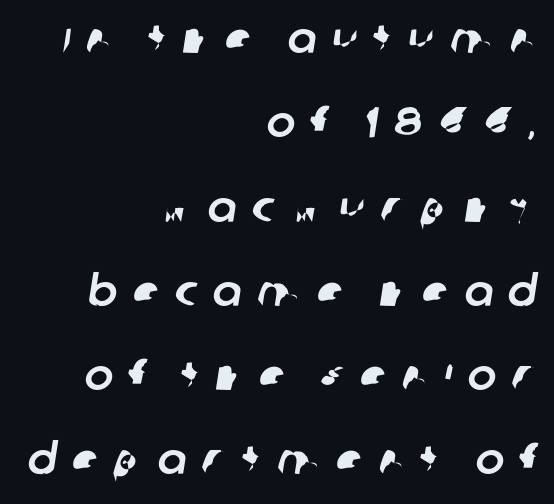
Q: Is the typeface a serif or a sans-serif typeface? A: Sans-serif.
Q: Is the text underlined? A: No.
Q: How is the paragraph aligned? A: Right-aligned.
Q: Is the spacing between letters normal or unusually wide? A: Unusually wide.
Q: Is the spacing between lines tight, normal or loose? A: Loose.
Q: Width (condensed, normal, or wide)? A: Normal.
Q: Stroke contrast? A: Low.
Q: x-height? A: Large.
Q: Monospaced? A: No.
